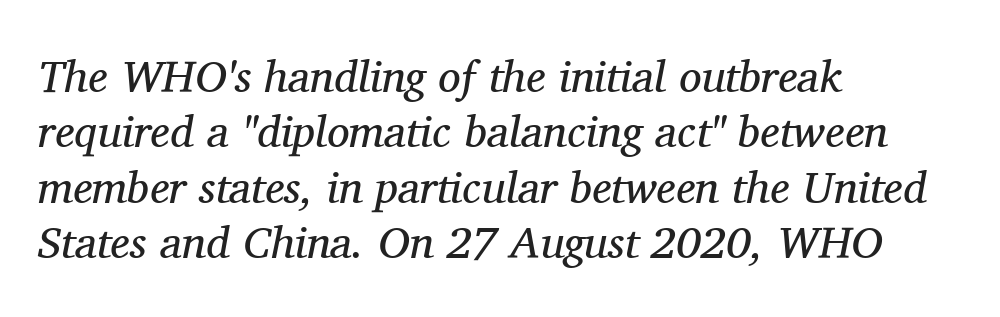
{"serif": "yes", "italic": "yes", "lean": "right", "slant_degrees": 11, "bold": "no", "weight": "regular", "width": "normal", "stroke_contrast": "medium", "x_height": "medium", "monospaced": "no", "underline": "no", "align": "left", "line_spacing_ratio": 1.23, "letter_spacing": "normal", "letter_spacing_em": 0.0, "glyph_px": 45}
